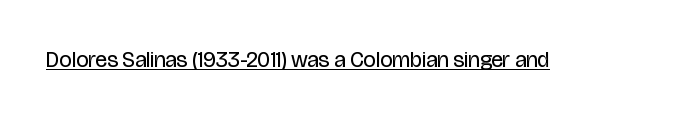
{"italic": "no", "bold": "no", "underline": "yes", "letter_spacing": "normal", "letter_spacing_em": 0.0, "glyph_px": 22}
